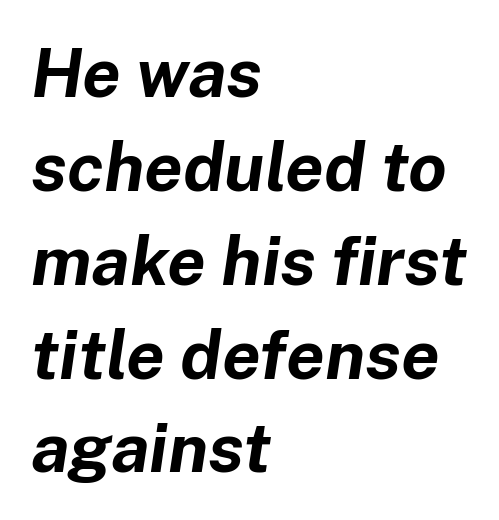
Posture: slanted. The designer left line spacing at the default. Caption: standard tracking, unaltered. The paragraph shown leans on its left margin. Spacing verdict: proportional, widths tailored to each character. The passage shown is emphatically bold.
